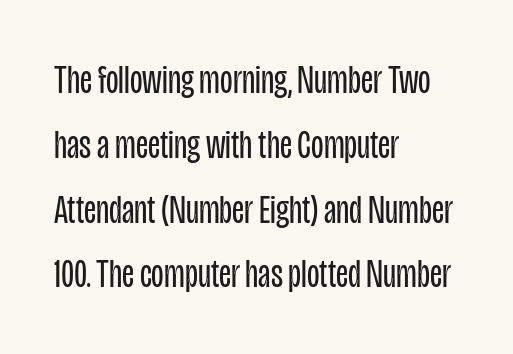
When letters stand straight like this, we call the style roman or upright. This sample uses plain, unmodified letter spacing. Any mark beneath the type? The region is blank. This rendering employs a face without finishing strokes, i.e., a sans-serif. No letter is thick-stroked: the sample isn't bold. A student would call this left alignment; a typographer would say flush left, rag right.
